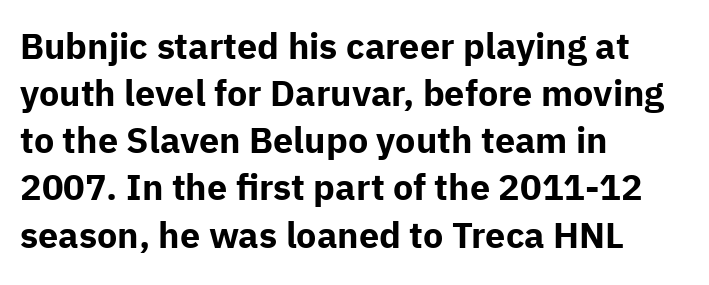
The image shows 36 px bold sans-serif type, upright; set left-aligned, normal line spacing (1.31x), normal letter spacing, not underlined; low stroke contrast and a medium x-height.
